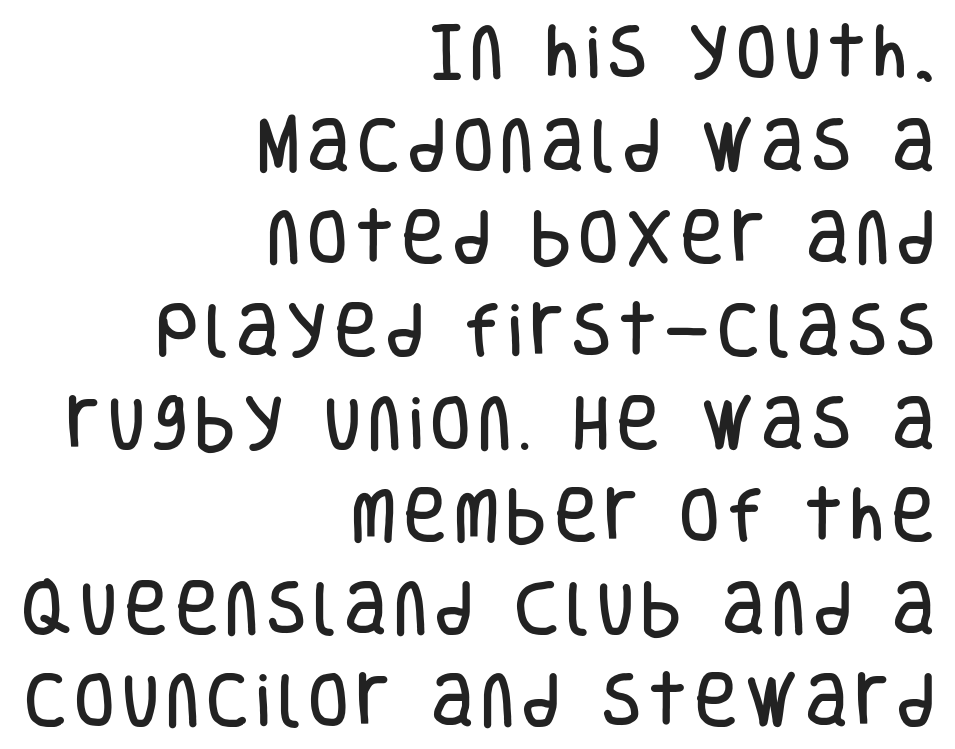
I'd call this a sans setting — the letters go barefoot. The strip under each line holds only bare page. The rendering uses natural spacing where letterforms have individual widths. The paragraph has a hard right edge and a soft left edge.
